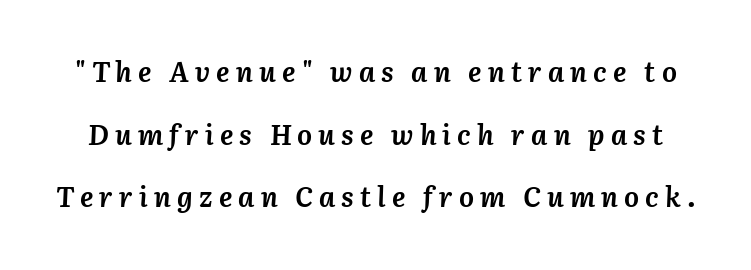
The words here are not underlined. The designer dialed line spacing up above the default. Note the varied advance widths — an 'i' is clearly narrower than an 'm'. Bold? Absolutely — the strokes are thick and heavy. Looking at the ascenders, they clearly lean. The tracking jumps out immediately: characters are airy and widely separated.
